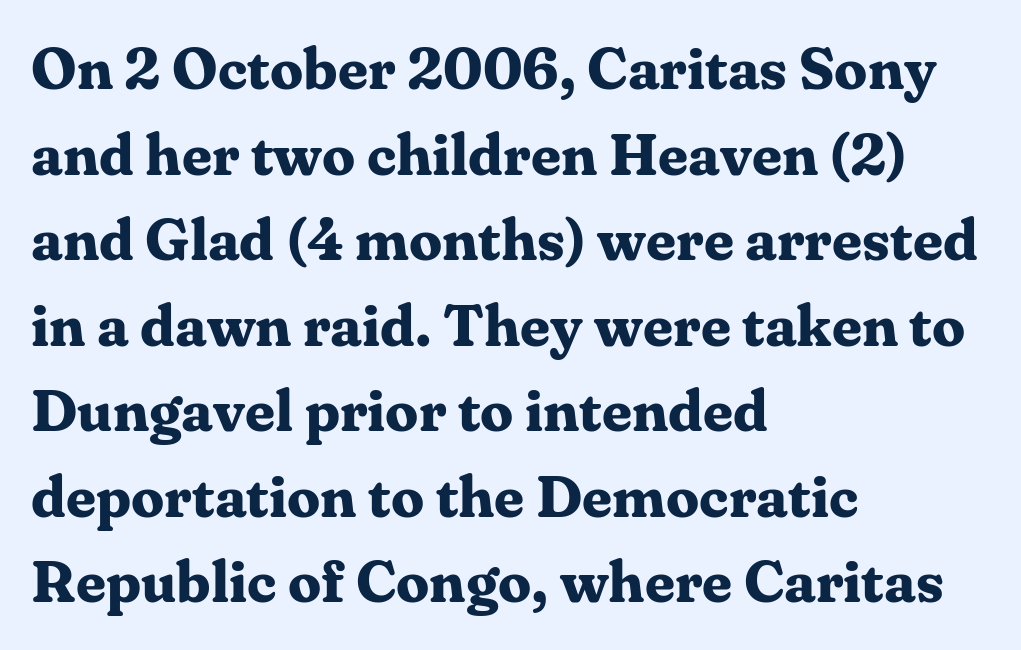
The image shows 59 px bold serif type, upright; set left-aligned, normal line spacing (1.45x), normal letter spacing, not underlined; medium stroke contrast and a medium x-height.
